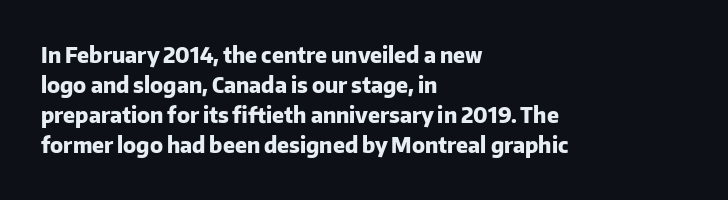
The image shows 21 px bold type, upright; set left-aligned, normal line spacing (1.43x), normal letter spacing, not underlined.
